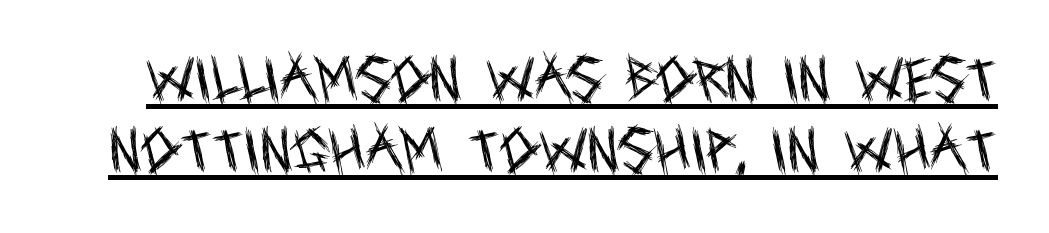
Inter-character spacing is left at the font's built-in metrics. The line-height multiplier appears to be the usual default. A typesetter would label this face a sans. Honestly, the underline is the first thing you notice here. Vertical stems look standard width or narrower in stroke.
